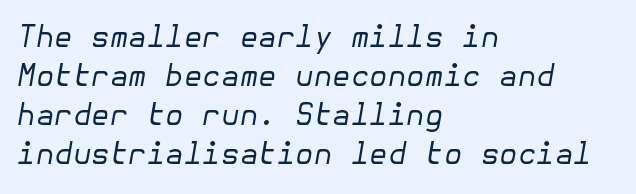
{"italic": "yes", "lean": "right", "slant_degrees": 10, "bold": "no", "weight": "regular", "width": "normal", "stroke_contrast": "low", "x_height": "medium", "underline": "no", "align": "left", "line_spacing": "normal", "line_spacing_ratio": 1.3, "letter_spacing": "normal", "letter_spacing_em": 0.0, "glyph_px": 30}
